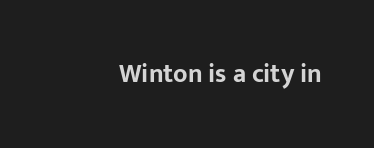
Q: Is the text bold? A: Yes.
Q: Is the text italic (slanted)? A: No, it is upright.
Q: Is the text underlined? A: No.
Q: Is the spacing between letters normal or unusually wide? A: Normal.
